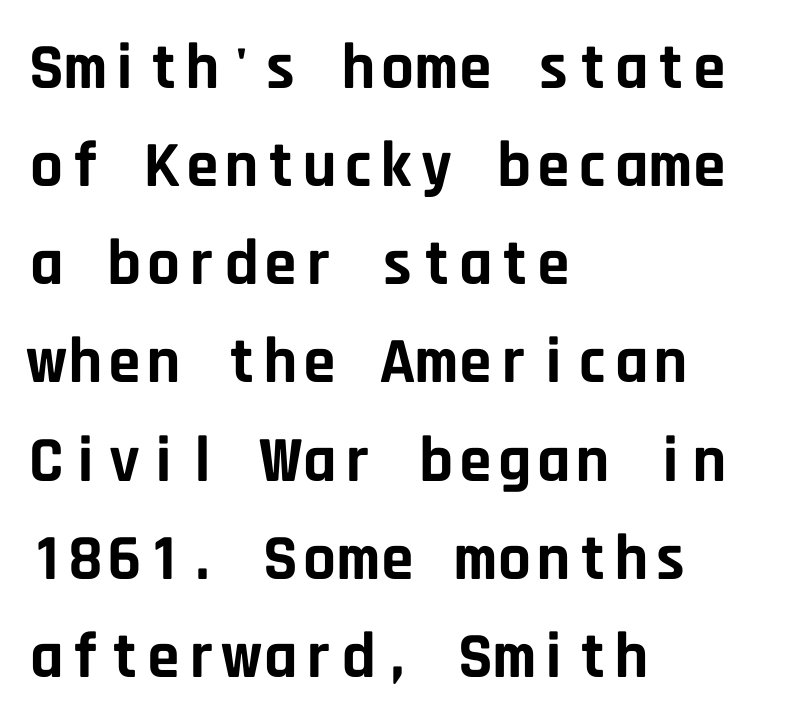
Q: Is the text bold? A: Yes.
Q: Is the text italic (slanted)? A: No, it is upright.
Q: Is the typeface a serif or a sans-serif typeface? A: Sans-serif.
Q: Is the text underlined? A: No.
Q: How is the paragraph aligned? A: Left-aligned.
Q: Is the spacing between letters normal or unusually wide? A: Normal.
Q: Is the spacing between lines tight, normal or loose? A: Normal.
Q: Width (condensed, normal, or wide)? A: Normal.
Q: Stroke contrast? A: Low.
Q: x-height? A: Large.
Q: Monospaced? A: Yes.
